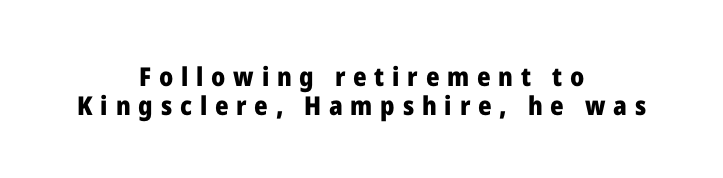
Q: Is the text bold? A: Yes.
Q: Is the text italic (slanted)? A: No, it is upright.
Q: Is the text underlined? A: No.
Q: How is the paragraph aligned? A: Centered.
Q: Is the spacing between letters normal or unusually wide? A: Unusually wide.
Q: Is the spacing between lines tight, normal or loose? A: Tight.
